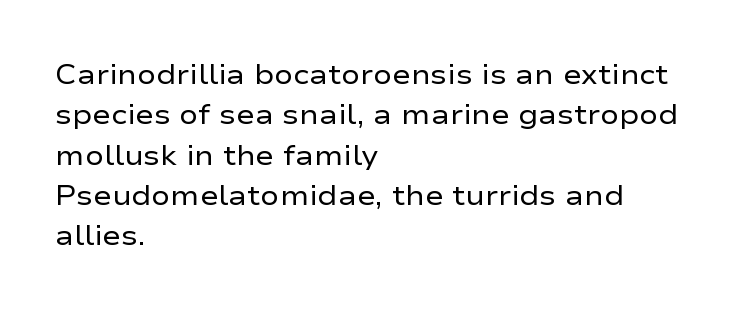
The image shows 28 px regular-weight, wide sans-serif type, upright; set left-aligned, normal line spacing (1.44x), normal letter spacing, not underlined; low stroke contrast and a medium x-height.
